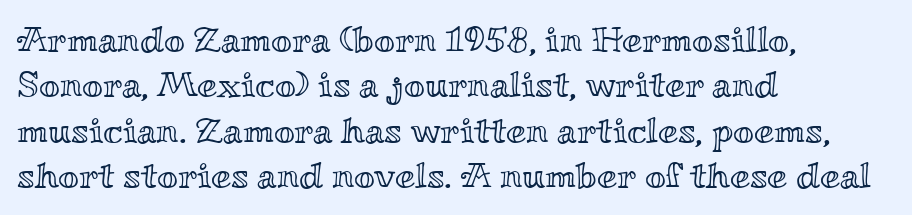
The image shows 36 px wide type, upright; set left-aligned, normal line spacing (1.26x), normal letter spacing, not underlined; a small x-height.
